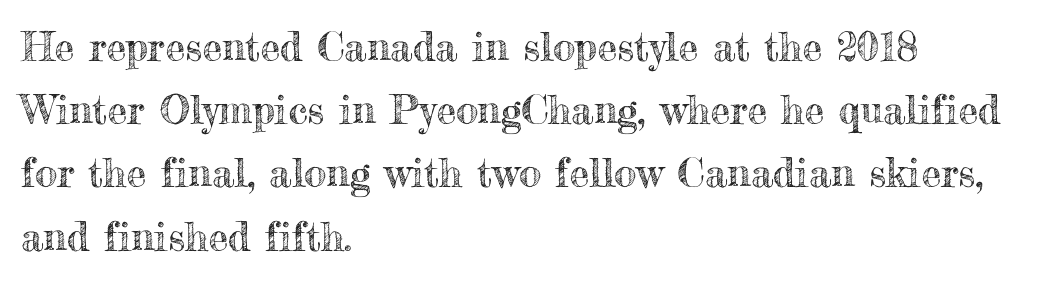
The image shows 40 px text type, upright; set left-aligned, normal line spacing (1.58x), normal letter spacing, not underlined; a small x-height.
